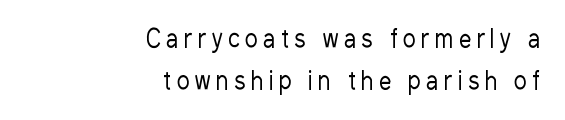
Q: Is the text bold? A: No.
Q: Is the text italic (slanted)? A: No, it is upright.
Q: Is the text underlined? A: No.
Q: How is the paragraph aligned? A: Right-aligned.
Q: Is the spacing between letters normal or unusually wide? A: Unusually wide.
